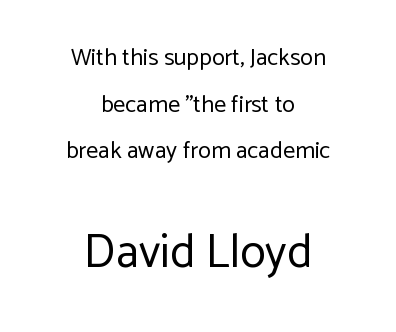
No word sits above an underline. Proportional: the letters do not fall into vertical columns. No chunkiness to these letters — they're not bold. Caption: standard tracking, unaltered. Caption: upper text group reduced, lower text group enlarged.
